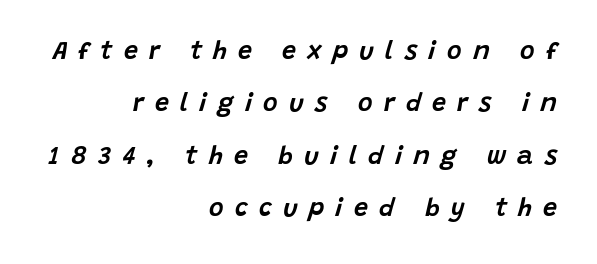
{"italic": "yes", "lean": "right", "slant_degrees": 15, "underline": "no", "align": "right", "line_spacing": "loose", "line_spacing_ratio": 2.1, "letter_spacing": "wide", "letter_spacing_em": 0.45, "glyph_px": 25}
